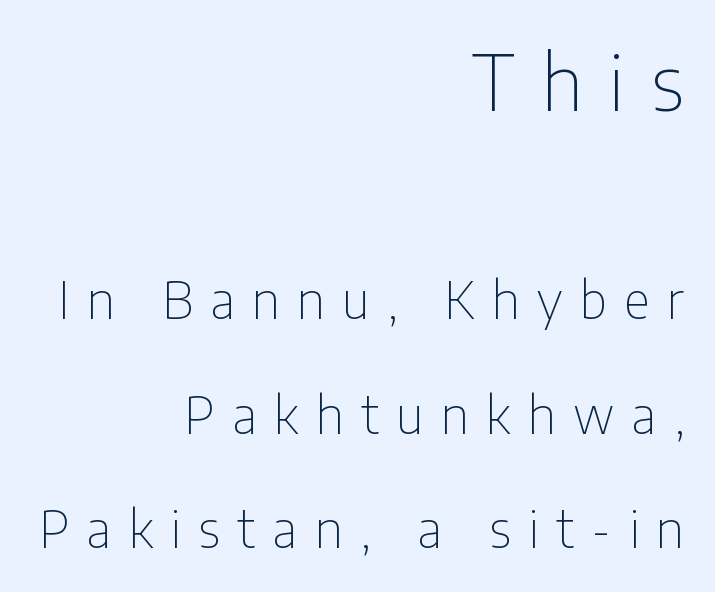
Compared with a typical body face, this is equally light or lighter still. Visually, the top section dominates because its glyphs are scaled up. These lines are set flush right with a ragged left edge. Unlike a traditional serif, this face leaves its strokes unadorned. Nobody drew a line under any word here. Honestly, the letter spacing is so wide it's the main thing you notice.
